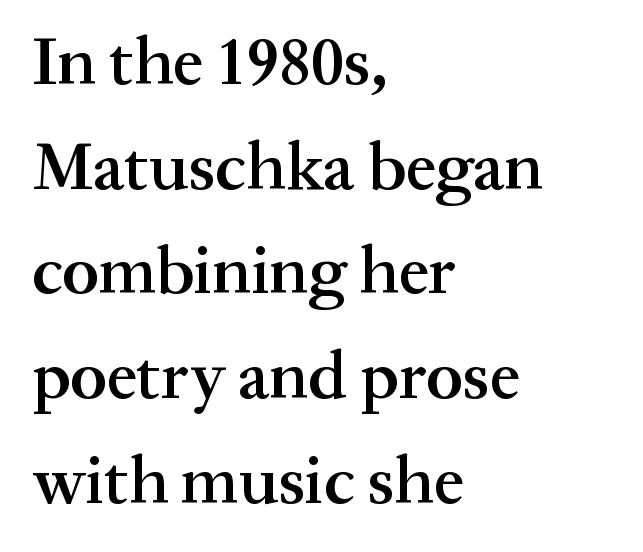
These lines are rendered in a variable-pitch font. Clear beneath every line of the passage. A typesetter would label this face a serif. The vertical gap from one line to the next is medium. Stems and bowls a touch heavier than normal — semibold.
